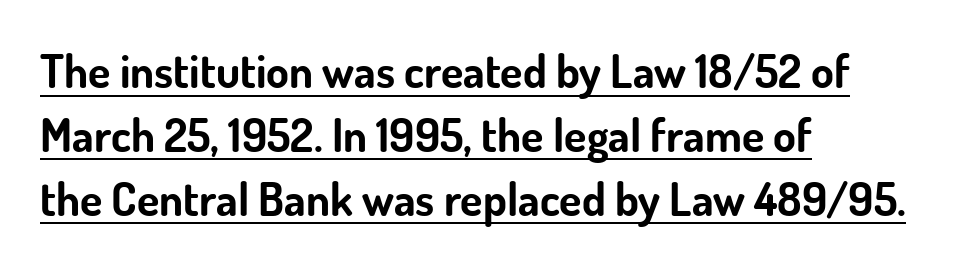
{"serif": "no", "italic": "no", "bold": "yes", "weight": "bold", "width": "normal", "stroke_contrast": "low", "x_height": "small", "monospaced": "no", "underline": "yes", "align": "left", "line_spacing": "normal", "line_spacing_ratio": 1.39, "letter_spacing": "normal", "letter_spacing_em": 0.0, "glyph_px": 46}
